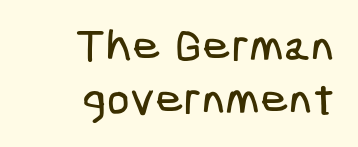
All the whitespace from short lines collects on the left. Glance below the letters and you will spot only blank space. The glyphs in this specimen are sans serif. In terms of letterspacing, this is plain default setting.
